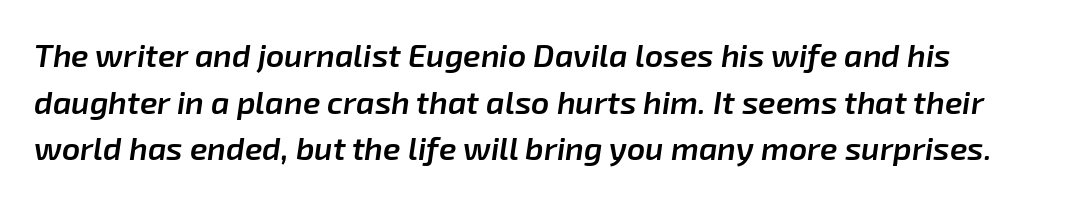
Note the varied advance widths — an 'i' is clearly narrower than an 'm'. Descenders are the only things crossing below the line. There is no visible air inserted between adjacent glyphs. The rows are spaced the way most documents space them.
